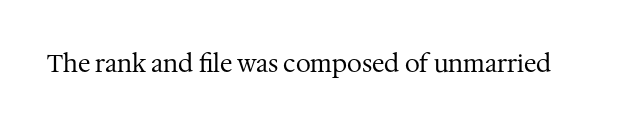
The image shows 24 px text type, upright; set normal letter spacing, not underlined.
